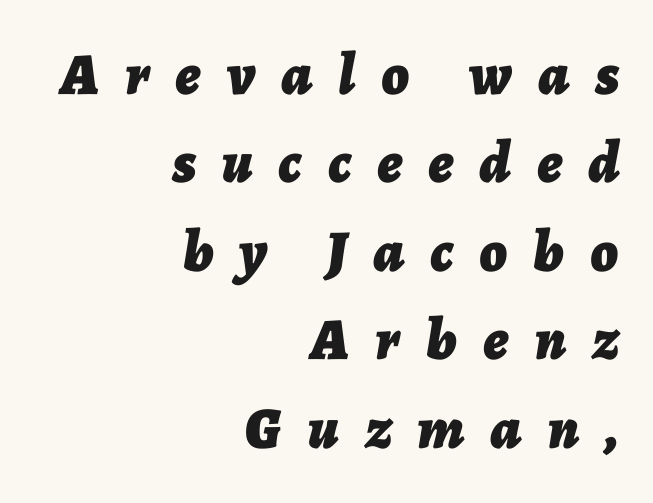
The image shows 59 px bold type, italic (leaning right); set right-aligned, normal line spacing (1.5x), unusually wide letter spacing (+0.44 em), not underlined; low stroke contrast and a medium x-height.
